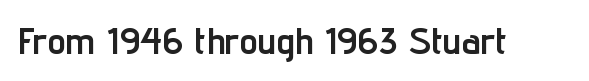
Q: Is the text bold? A: Yes.
Q: Is the text italic (slanted)? A: No, it is upright.
Q: Is the typeface a serif or a sans-serif typeface? A: Sans-serif.
Q: Is the text underlined? A: No.
Q: Is the spacing between letters normal or unusually wide? A: Normal.
Q: Width (condensed, normal, or wide)? A: Condensed.
Q: Stroke contrast? A: Low.
Q: x-height? A: Medium.
Q: Monospaced? A: No.
